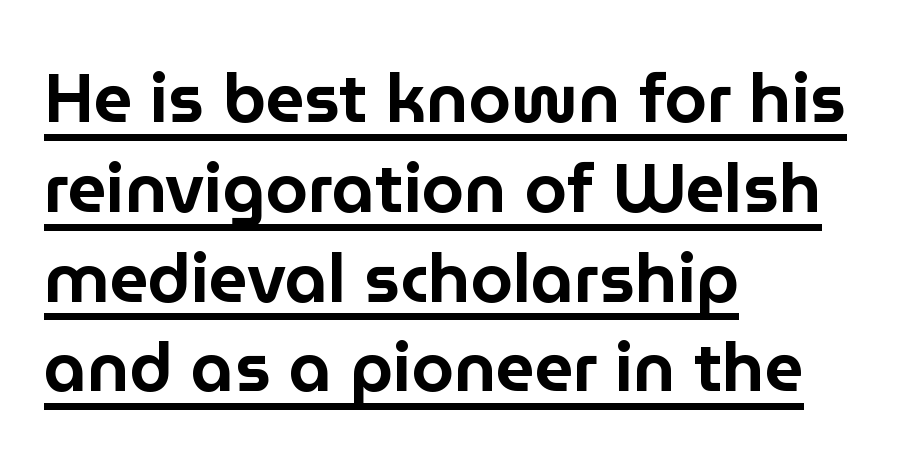
The image shows 68 px sans-serif type, upright; set left-aligned, normal line spacing (1.32x), normal letter spacing, underlined; low stroke contrast and a medium x-height.
